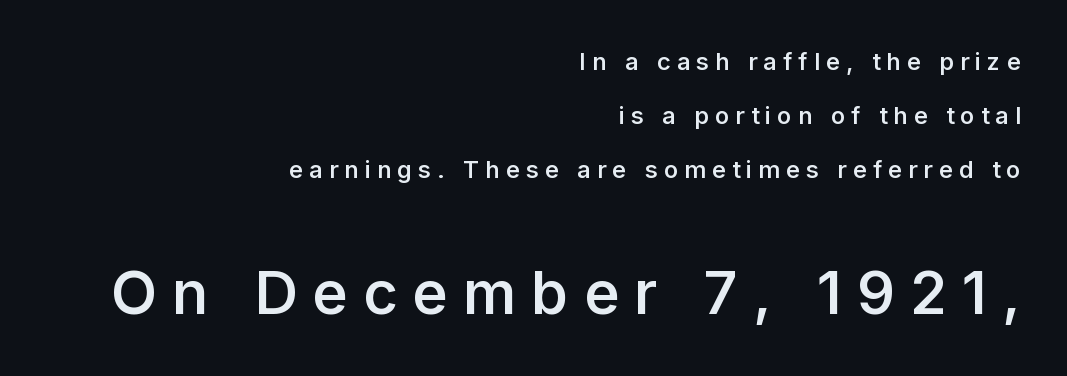
The image shows 60 px semibold sans-serif type, upright; set right-aligned, loose line spacing (2.24x), unusually wide letter spacing (+0.25 em), not underlined; the second (bottom) block is 2.5x larger; low stroke contrast and a medium x-height.
